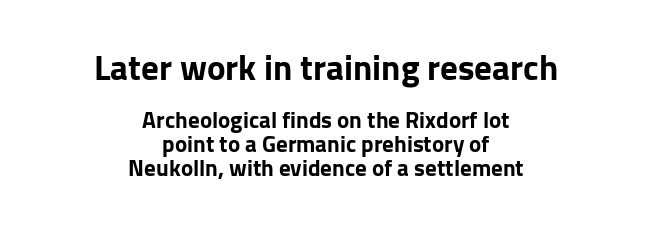
The image shows 35 px bold sans-serif type, upright; set centered, tight line spacing (1.04x), normal letter spacing, not underlined; the first (top) block is 1.52x larger; low stroke contrast and a medium x-height.
